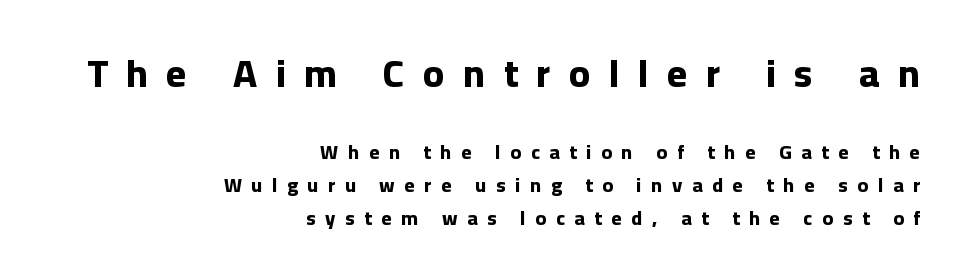
The image shows 39 px bold sans-serif type, upright; set right-aligned, normal line spacing (1.65x), unusually wide letter spacing (+0.48 em), not underlined; the first (top) block is 1.95x larger; low stroke contrast and a medium x-height.
